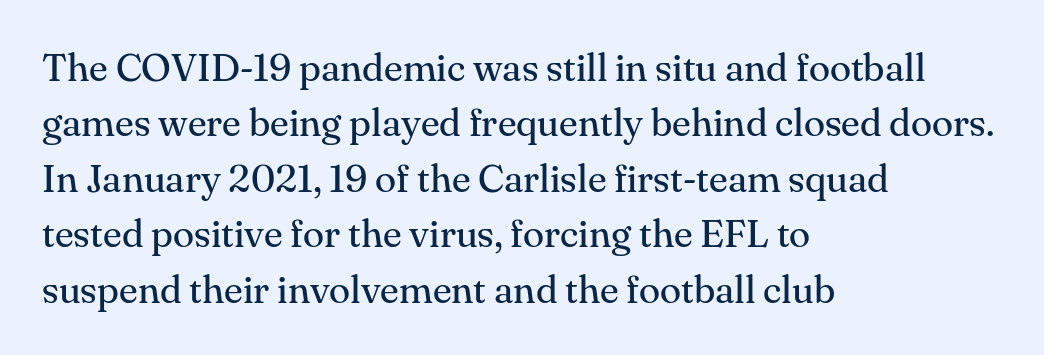
Q: Is the text bold? A: No.
Q: Is the text italic (slanted)? A: No, it is upright.
Q: Is the typeface a serif or a sans-serif typeface? A: Serif.
Q: Is the text underlined? A: No.
Q: How is the paragraph aligned? A: Left-aligned.
Q: Is the spacing between letters normal or unusually wide? A: Normal.
Q: Is the spacing between lines tight, normal or loose? A: Normal.
Q: Width (condensed, normal, or wide)? A: Normal.
Q: Stroke contrast? A: Medium.
Q: x-height? A: Small.
Q: Monospaced? A: No.
